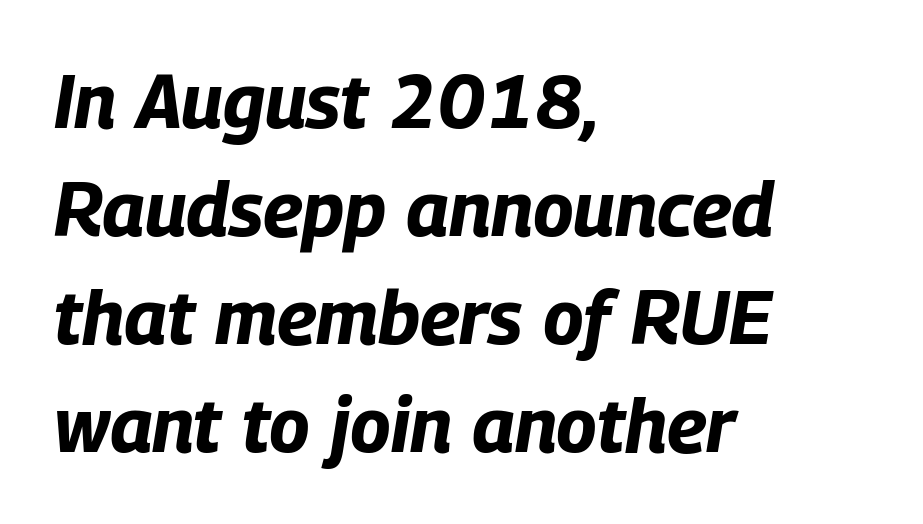
The image shows 76 px bold, condensed type, italic (leaning right); set left-aligned, normal line spacing (1.42x), normal letter spacing, not underlined; low stroke contrast and a large x-height.
